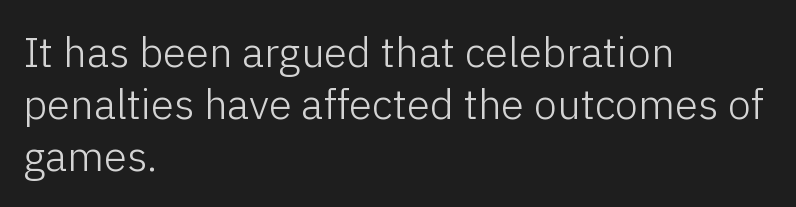
The string is rendered with underlining switched off. The letters advance in unequal steps, a hallmark of proportional type. The font family rendered here belongs to the sans-serif group. Standard letterfit; no display-style spreading of the glyphs. The letterforms sit at book weight or below.
